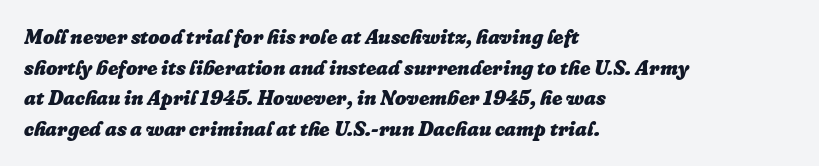
{"italic": "yes", "lean": "right", "slant_degrees": 16, "bold": "yes", "underline": "no", "align": "left", "line_spacing": "normal", "line_spacing_ratio": 1.53, "letter_spacing": "normal", "letter_spacing_em": 0.0, "glyph_px": 20}
